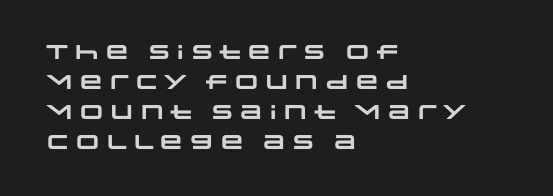
In terms of leading, this rendering sits right in the middle. Heft: maximum for text — a bold. Underlining? Definitely not there. This rendering leaves character spacing at its baseline value. Reading down the block, your eye returns to a fixed left position each line.
